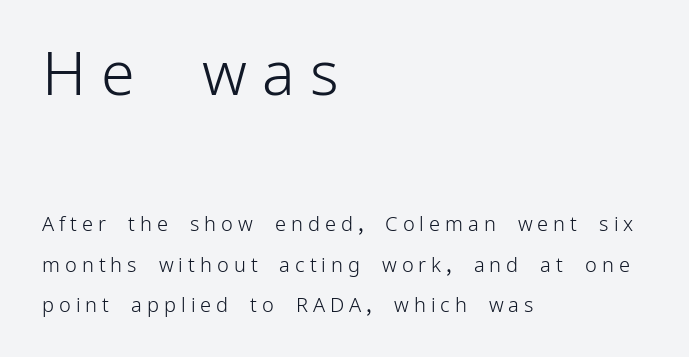
{"serif": "no", "italic": "no", "bold": "no", "weight": "light", "width": "normal", "stroke_contrast": "low", "x_height": "medium", "monospaced": "no", "underline": "no", "align": "left", "line_spacing": "loose", "line_spacing_ratio": 2.01, "letter_spacing": "wide", "letter_spacing_em": 0.25, "larger_block": "first", "size_ratio": 3.05, "glyph_px": 61}
